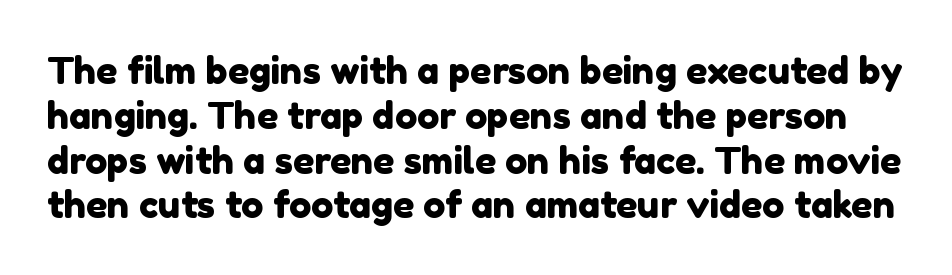
This sample has the flowing, uneven cadence of proportional lettering. Typographically, this falls in the sans-serif category. Decoration check: the copy has no underline. Does extra space separate the letters? No, they use regular spacing.
